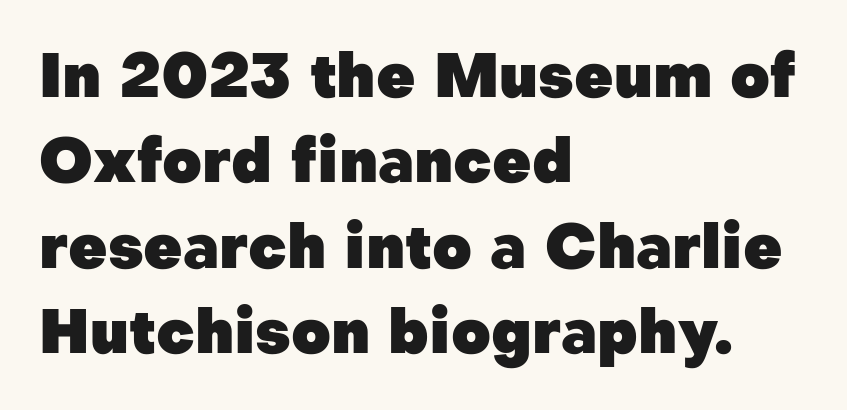
The area under the type is left untouched. Letterform terminals end flat and unadorned throughout the passage. The rendering uses a moderate line-height, typical for paragraphs. A dark, heavy texture on the line: the type is bold. A typesetter would call this proportional, since set widths differ per character.
